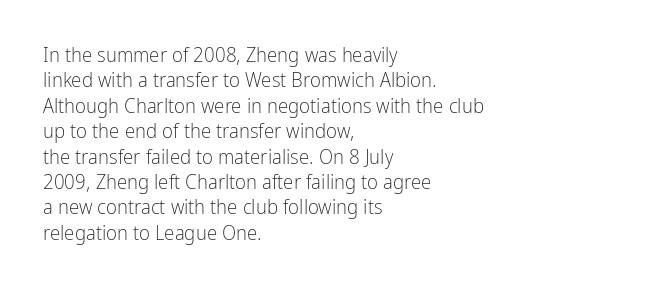
The image shows 21 px text type, upright; set left-aligned, line spacing 1.21x, normal letter spacing, not underlined.
